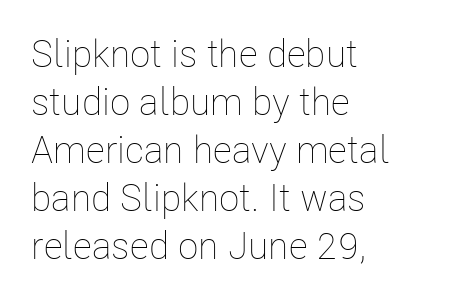
Counters stay open thanks to moderate or lighter strokes. Descenders hang freely into open space. The face used here is rendered with its standard letterfit. Each letter keeps its own natural width here, so spacing adapts to shape. Line spacing here is normal.
